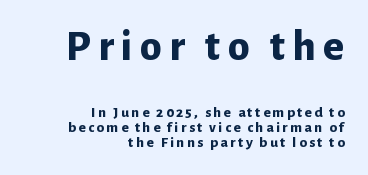
Q: Is the text bold? A: Yes.
Q: Is the text italic (slanted)? A: No, it is upright.
Q: Is the typeface a serif or a sans-serif typeface? A: Sans-serif.
Q: Is the text underlined? A: No.
Q: How is the paragraph aligned? A: Right-aligned.
Q: Is the spacing between lines tight, normal or loose? A: Tight.
Q: Which block of text is set in a larger size, the first (top) or the second (bottom)? A: The first (top) one.
Q: Width (condensed, normal, or wide)? A: Normal.
Q: Stroke contrast? A: Low.
Q: x-height? A: Medium.
Q: Monospaced? A: No.
